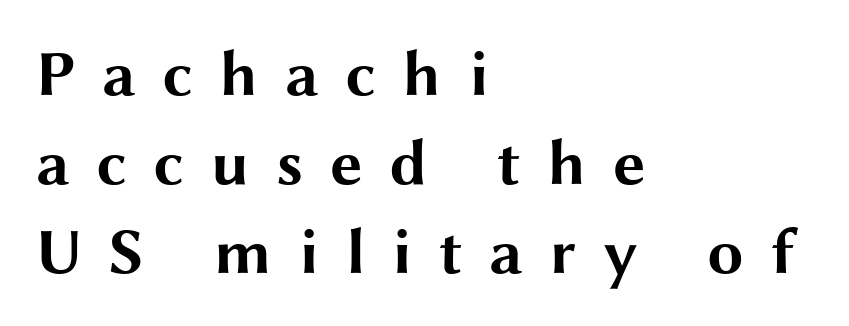
Q: Is the text bold? A: Yes.
Q: Is the text italic (slanted)? A: No, it is upright.
Q: Is the typeface a serif or a sans-serif typeface? A: Sans-serif.
Q: Is the text underlined? A: No.
Q: How is the paragraph aligned? A: Left-aligned.
Q: Is the spacing between letters normal or unusually wide? A: Unusually wide.
Q: Is the spacing between lines tight, normal or loose? A: Normal.
Q: Width (condensed, normal, or wide)? A: Wide.
Q: Stroke contrast? A: Medium.
Q: x-height? A: Medium.
Q: Monospaced? A: No.
